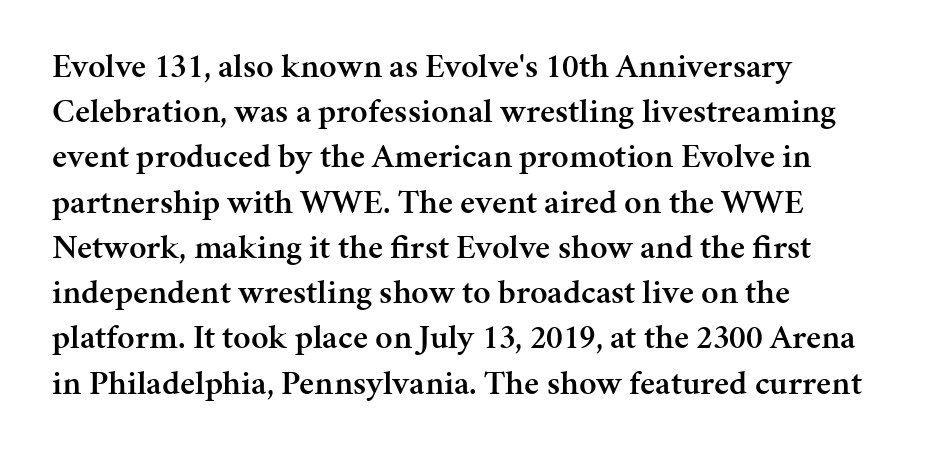
Q: Is the text bold? A: Semi-bold.
Q: Is the text italic (slanted)? A: No, it is upright.
Q: Is the typeface a serif or a sans-serif typeface? A: Serif.
Q: Is the text underlined? A: No.
Q: How is the paragraph aligned? A: Left-aligned.
Q: Is the spacing between letters normal or unusually wide? A: Normal.
Q: Is the spacing between lines tight, normal or loose? A: Normal.
Q: Width (condensed, normal, or wide)? A: Normal.
Q: Stroke contrast? A: Medium.
Q: x-height? A: Medium.
Q: Monospaced? A: No.
